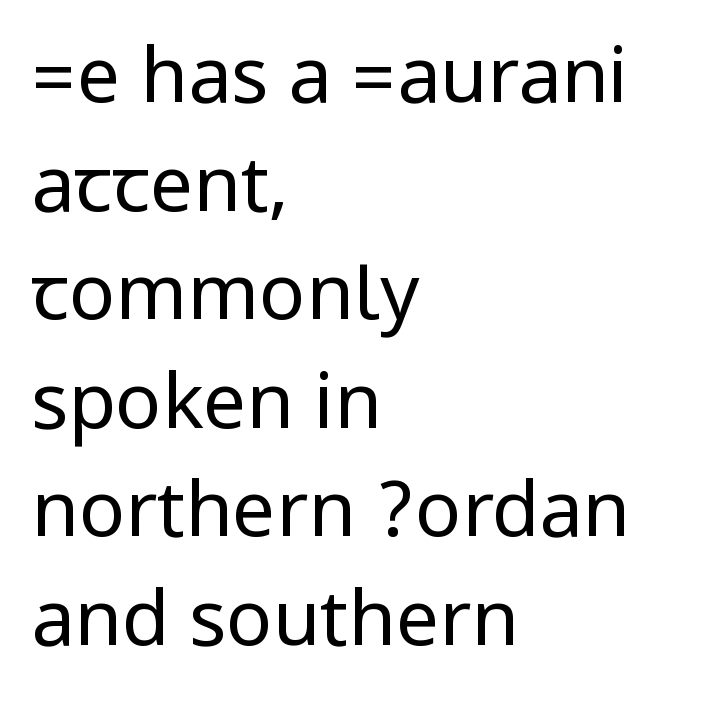
Q: Is the text bold? A: No.
Q: Is the text italic (slanted)? A: No, it is upright.
Q: Is the typeface a serif or a sans-serif typeface? A: Sans-serif.
Q: Is the text underlined? A: No.
Q: How is the paragraph aligned? A: Left-aligned.
Q: Is the spacing between letters normal or unusually wide? A: Normal.
Q: Is the spacing between lines tight, normal or loose? A: Normal.
Q: Width (condensed, normal, or wide)? A: Condensed.
Q: Stroke contrast? A: Low.
